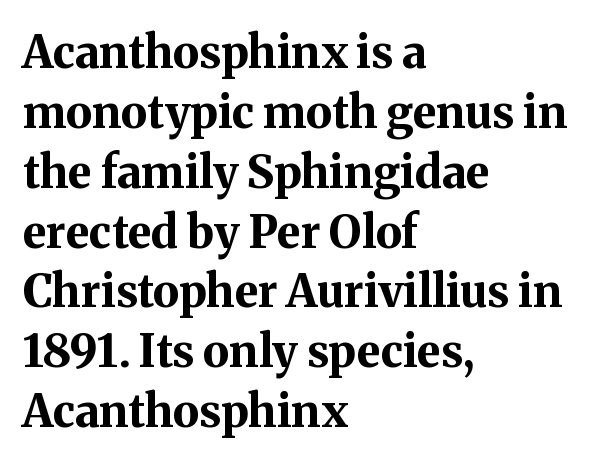
The image shows 45 px bold serif type, upright; set left-aligned, normal line spacing (1.33x), normal letter spacing, not underlined; medium stroke contrast and a medium x-height.
